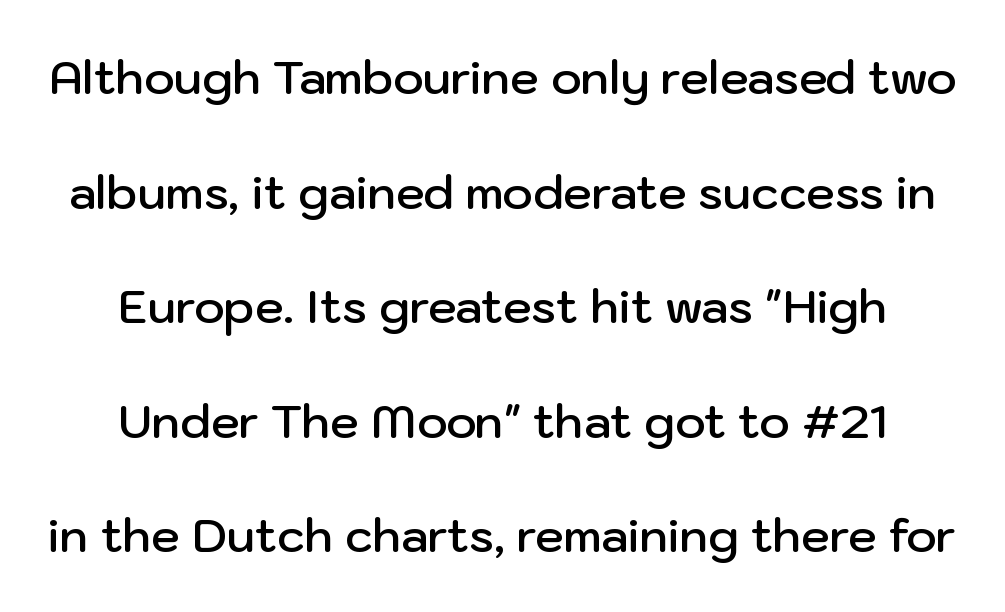
Q: Is the text bold? A: Semi-bold.
Q: Is the text italic (slanted)? A: No, it is upright.
Q: Is the typeface a serif or a sans-serif typeface? A: Sans-serif.
Q: Is the text underlined? A: No.
Q: How is the paragraph aligned? A: Centered.
Q: Is the spacing between letters normal or unusually wide? A: Normal.
Q: Is the spacing between lines tight, normal or loose? A: Loose.
Q: Width (condensed, normal, or wide)? A: Normal.
Q: Stroke contrast? A: Low.
Q: x-height? A: Medium.
Q: Monospaced? A: No.
